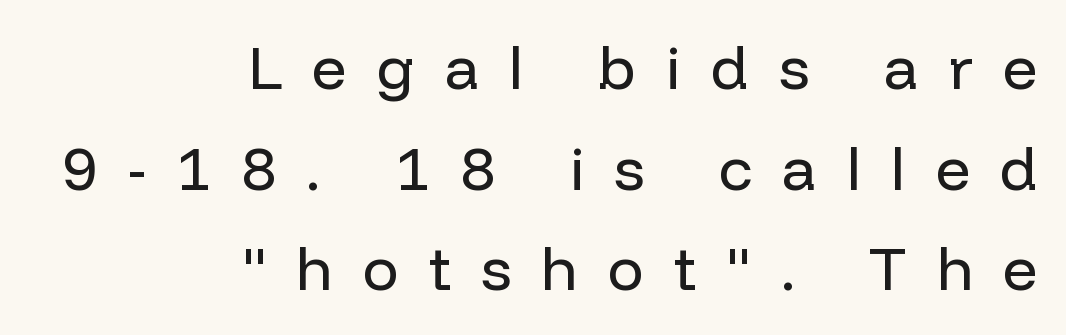
The image shows 61 px regular-weight sans-serif type, upright; set right-aligned, normal line spacing (1.65x), unusually wide letter spacing (+0.49 em), not underlined; low stroke contrast and a medium x-height.
